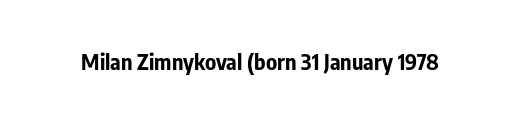
Short note: letters normally spaced. Words float on clear page, feet unadorned. The letters stand upright; this is a roman face. Heavy, bold letterforms.
